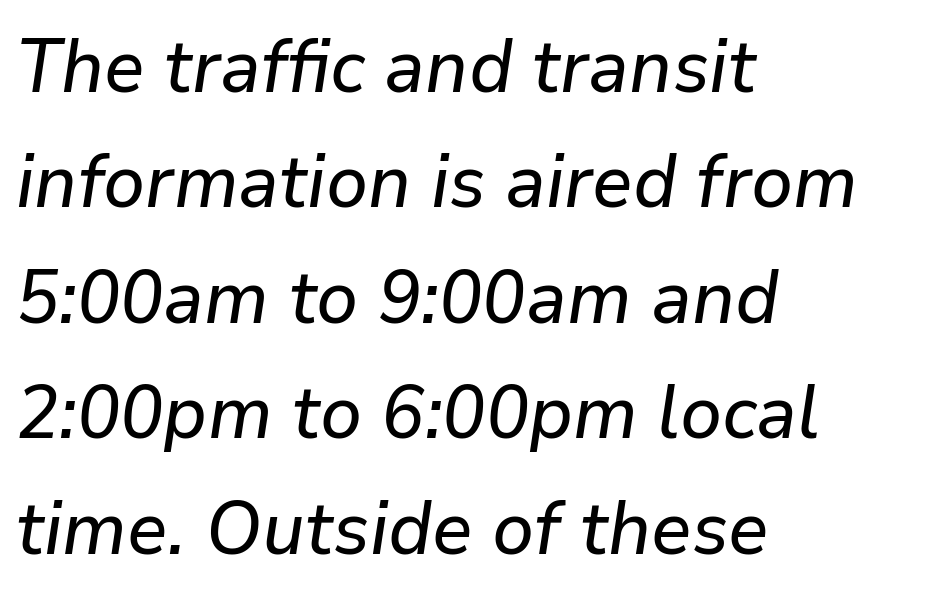
Q: Is the text italic (slanted)? A: Yes, it leans right by about 9 degrees.
Q: Is the text underlined? A: No.
Q: How is the paragraph aligned? A: Left-aligned.
Q: Is the spacing between letters normal or unusually wide? A: Normal.
Q: Is the spacing between lines tight, normal or loose? A: Normal.
Q: Width (condensed, normal, or wide)? A: Normal.
Q: Stroke contrast? A: Low.
Q: x-height? A: Medium.
Q: Monospaced? A: No.
